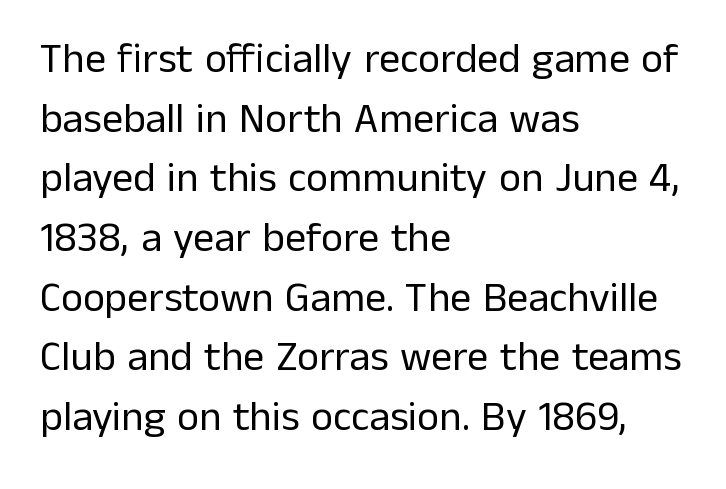
Q: Is the text bold? A: No.
Q: Is the text italic (slanted)? A: No, it is upright.
Q: Is the typeface a serif or a sans-serif typeface? A: Sans-serif.
Q: Is the text underlined? A: No.
Q: How is the paragraph aligned? A: Left-aligned.
Q: Is the spacing between letters normal or unusually wide? A: Normal.
Q: Is the spacing between lines tight, normal or loose? A: Normal.
Q: Width (condensed, normal, or wide)? A: Normal.
Q: Stroke contrast? A: Low.
Q: x-height? A: Medium.
Q: Monospaced? A: No.
